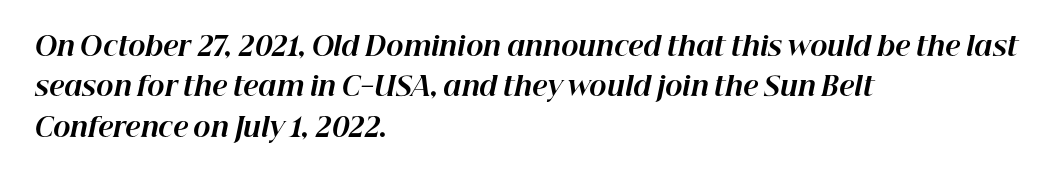
Q: Is the text bold? A: Yes.
Q: Is the text italic (slanted)? A: Yes, it leans right by about 12 degrees.
Q: Is the text underlined? A: No.
Q: How is the paragraph aligned? A: Left-aligned.
Q: Is the spacing between letters normal or unusually wide? A: Normal.
Q: Is the spacing between lines tight, normal or loose? A: Normal.
